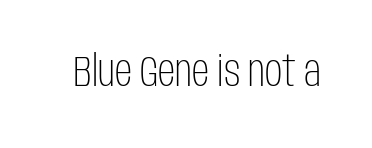
{"serif": "no", "italic": "no", "bold": "no", "weight": "light", "width": "condensed", "stroke_contrast": "low", "x_height": "large", "monospaced": "no", "underline": "no", "letter_spacing": "normal", "letter_spacing_em": 0.0, "glyph_px": 43}
